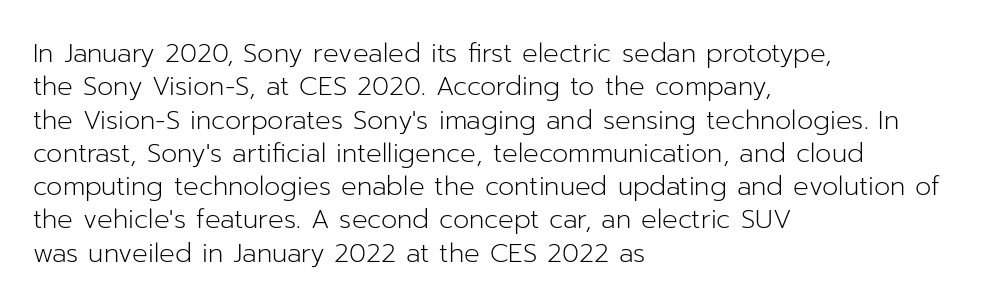
The image shows 26 px text type, upright; set left-aligned, normal line spacing (1.28x), normal letter spacing, not underlined.
